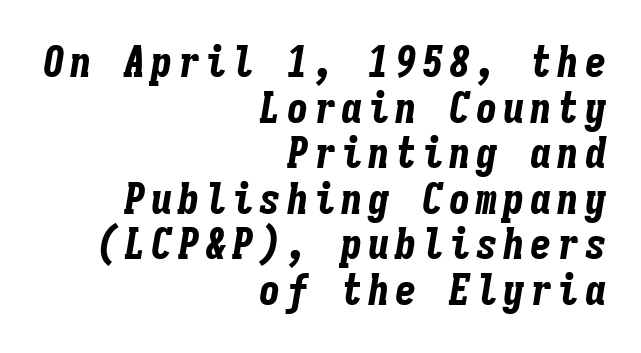
Q: Is the text bold? A: Yes.
Q: Is the text italic (slanted)? A: Yes, it leans right by about 9 degrees.
Q: Is the text underlined? A: No.
Q: How is the paragraph aligned? A: Right-aligned.
Q: Is the spacing between lines tight, normal or loose? A: Tight.
Q: Width (condensed, normal, or wide)? A: Condensed.
Q: Stroke contrast? A: Low.
Q: x-height? A: Medium.
Q: Monospaced? A: Yes.
